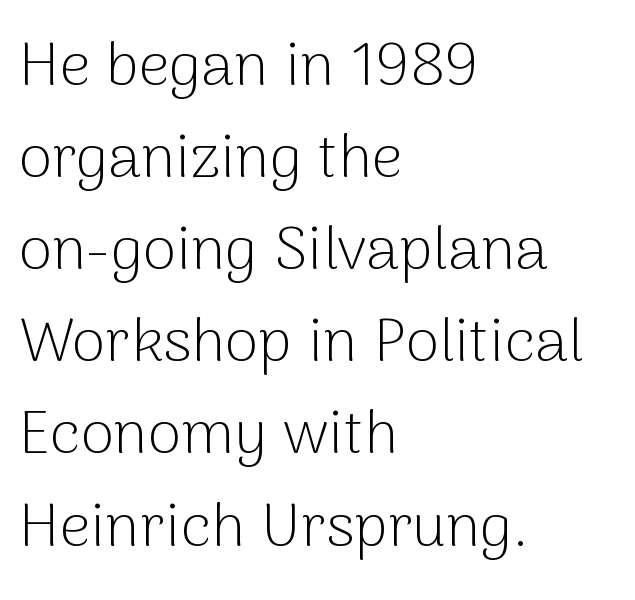
Q: Is the text bold? A: No.
Q: Is the text italic (slanted)? A: No, it is upright.
Q: Is the typeface a serif or a sans-serif typeface? A: Sans-serif.
Q: Is the text underlined? A: No.
Q: How is the paragraph aligned? A: Left-aligned.
Q: Is the spacing between letters normal or unusually wide? A: Normal.
Q: Is the spacing between lines tight, normal or loose? A: Normal.
Q: Width (condensed, normal, or wide)? A: Normal.
Q: Stroke contrast? A: Low.
Q: x-height? A: Medium.
Q: Monospaced? A: No.
